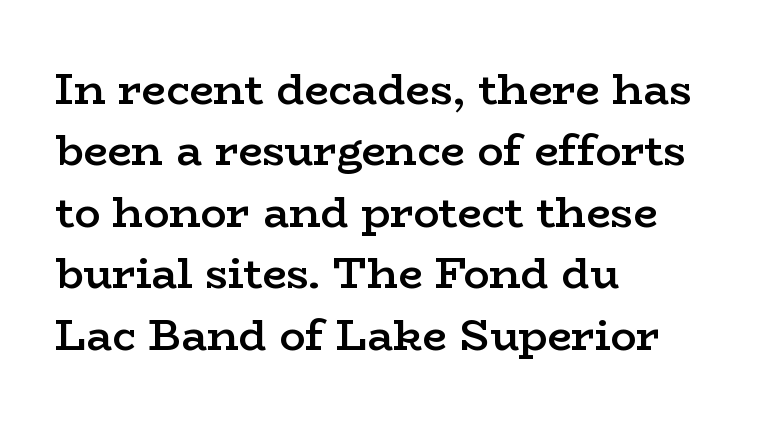
Look at the tracking — it's just the regular setting, nothing added. No word sits above an underline. These lines were composed using upright roman letters. The vertical gap from one line to the next is medium. Examine the stroke ends and you'll spot serifs. This rendering uses left alignment, leaving the right contour irregular.
